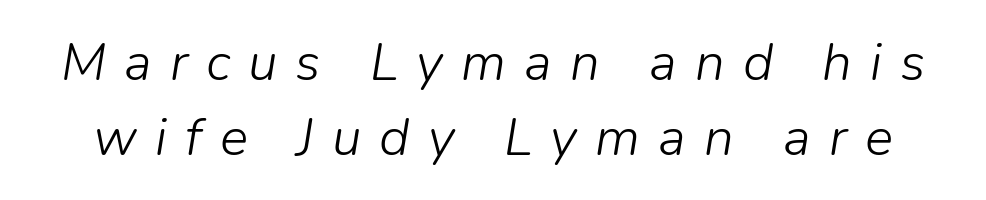
{"italic": "yes", "lean": "right", "slant_degrees": 9, "bold": "no", "weight": "light", "width": "normal", "stroke_contrast": "low", "x_height": "medium", "monospaced": "no", "underline": "no", "line_spacing": "normal", "line_spacing_ratio": 1.41, "letter_spacing": "wide", "letter_spacing_em": 0.34, "glyph_px": 53}
